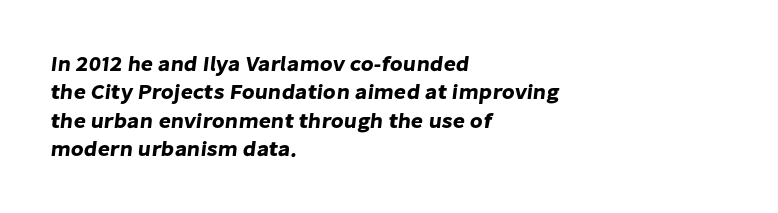
Each word holds together tightly as a unit, with standard inter-letter gaps. In terms of leading, this rendering sits right in the middle. Horizontally, the lines are justified to the leading edge only. Letters rest on an invisible, unmarked baseline.
